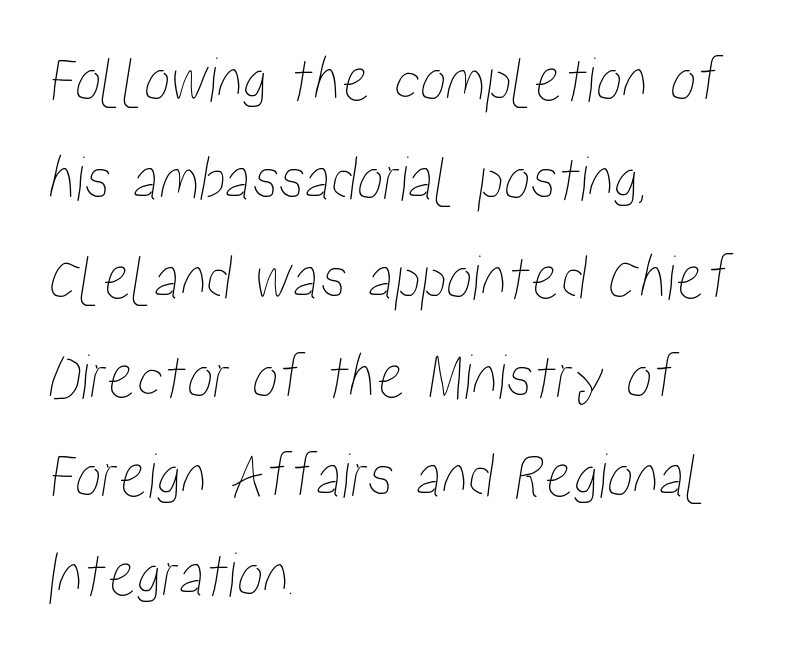
Q: Is the text underlined? A: No.
Q: How is the paragraph aligned? A: Left-aligned.
Q: Is the spacing between letters normal or unusually wide? A: Normal.
Q: Is the spacing between lines tight, normal or loose? A: Normal.
Q: Width (condensed, normal, or wide)? A: Condensed.
Q: Stroke contrast? A: Low.
Q: x-height? A: Medium.
Q: Monospaced? A: No.
